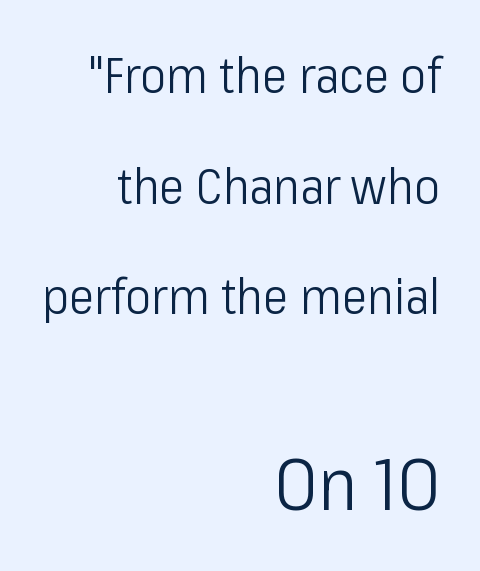
The image shows 73 px light, condensed sans-serif type, upright; set right-aligned, loose line spacing (2.26x), normal letter spacing, not underlined; the second (bottom) block is 1.49x larger; low stroke contrast and a medium x-height.
